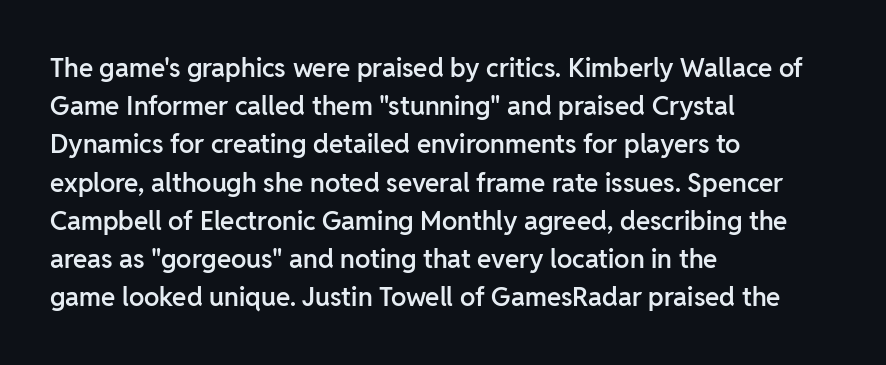
{"italic": "no", "bold": "semi", "underline": "no", "align": "left", "line_spacing": "normal", "line_spacing_ratio": 1.47, "letter_spacing": "normal", "letter_spacing_em": 0.0, "glyph_px": 26}
